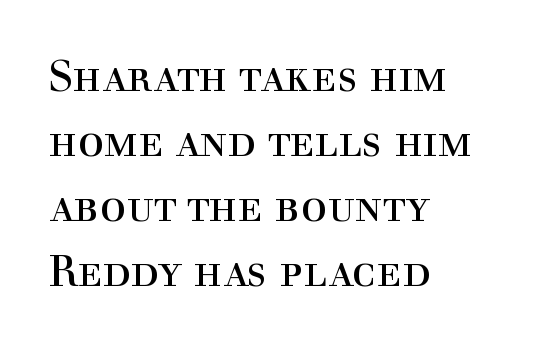
{"serif": "yes", "italic": "no", "bold": "no", "weight": "regular", "width": "normal", "x_height": "medium", "monospaced": "no", "underline": "no", "align": "left", "line_spacing": "normal", "line_spacing_ratio": 1.48, "letter_spacing": "normal", "letter_spacing_em": 0.0, "glyph_px": 44}
